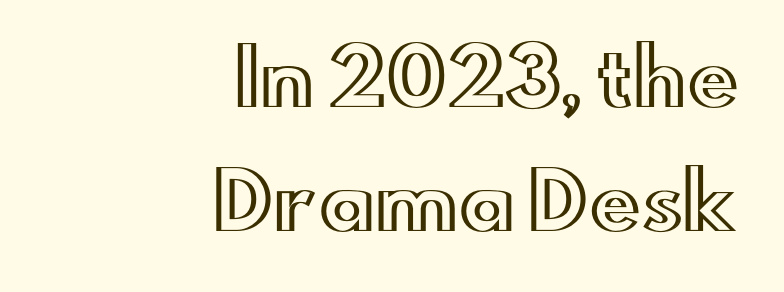
{"italic": "no", "width": "wide", "x_height": "small", "monospaced": "no", "underline": "no", "align": "right", "line_spacing": "normal", "line_spacing_ratio": 1.61, "letter_spacing": "normal", "letter_spacing_em": 0.0, "glyph_px": 77}
